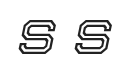
{"italic": "yes", "lean": "right", "slant_degrees": 12, "width": "normal", "x_height": "medium", "monospaced": "no", "underline": "no", "letter_spacing": "wide", "letter_spacing_em": 0.35, "glyph_px": 48}
